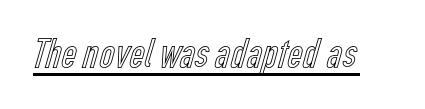
The image shows 42 px condensed type; set normal letter spacing, underlined; a medium x-height.
